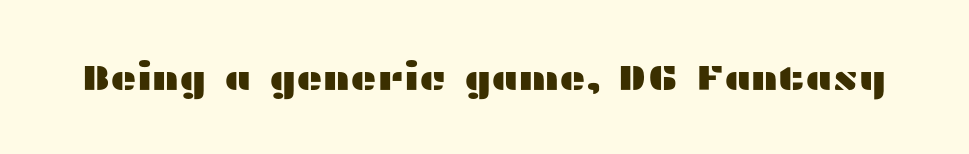
The image shows 36 px wide sans-serif type, upright; set normal letter spacing, not underlined; medium stroke contrast and a medium x-height.
